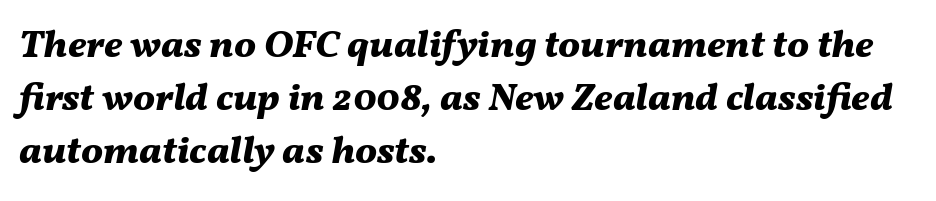
Varying glyph widths throughout — classic text-font behaviour. Honestly, the letter spacing is just normal — you wouldn't notice it. The zone under the glyphs is completely vacant. The compositor pushed each line to the left boundary. Quick note: interline space is typical.
